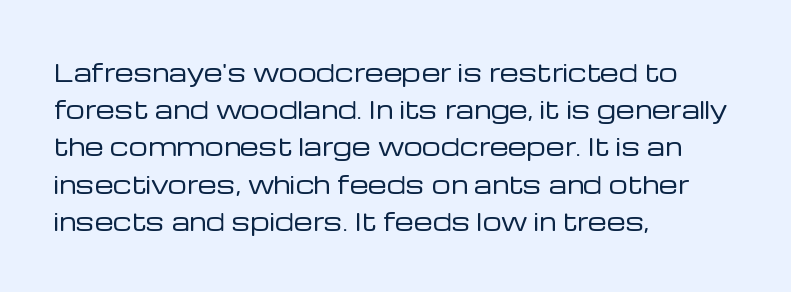
Ordinary non-slanted type is in use. This sample uses plain, unmodified letter spacing. Has an underline been added? It has not. The designer left line spacing at the default. The cut favours lightness, reaching ordinary text weight at its darkest. Layout note: lines flush left.
